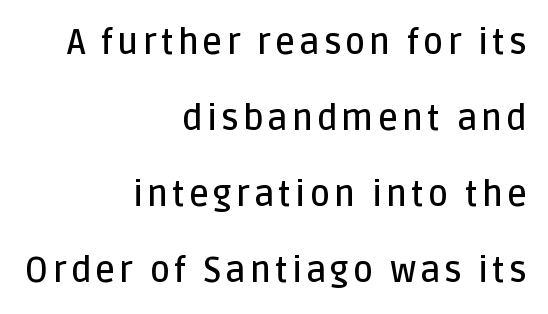
{"serif": "no", "italic": "no", "bold": "semi", "weight": "semibold", "width": "normal", "stroke_contrast": "low", "x_height": "large", "monospaced": "no", "underline": "no", "align": "right", "line_spacing": "loose", "line_spacing_ratio": 2.17, "glyph_px": 35}
